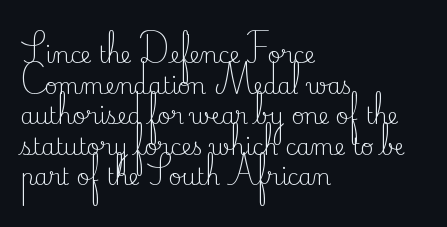
Q: Is the text bold? A: No.
Q: Is the text italic (slanted)? A: No, it is upright.
Q: Is the text underlined? A: No.
Q: How is the paragraph aligned? A: Left-aligned.
Q: Is the spacing between letters normal or unusually wide? A: Normal.
Q: Is the spacing between lines tight, normal or loose? A: Normal.
